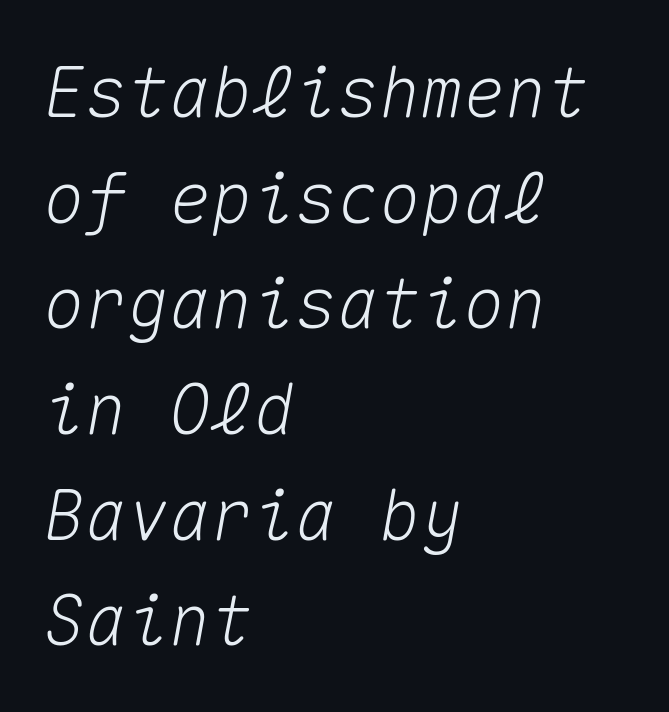
Is the block centered? No — it sits flush against the left margin. These lines sit exactly where default settings would place them. Style check: oblique. No extra tracking has been applied to these lines.
